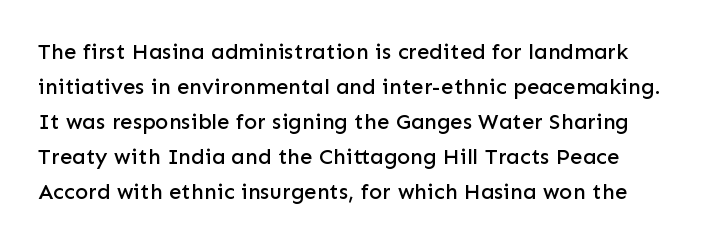
Q: Is the text italic (slanted)? A: No, it is upright.
Q: Is the text underlined? A: No.
Q: How is the paragraph aligned? A: Left-aligned.
Q: Is the spacing between letters normal or unusually wide? A: Normal.
Q: Is the spacing between lines tight, normal or loose? A: Normal.
